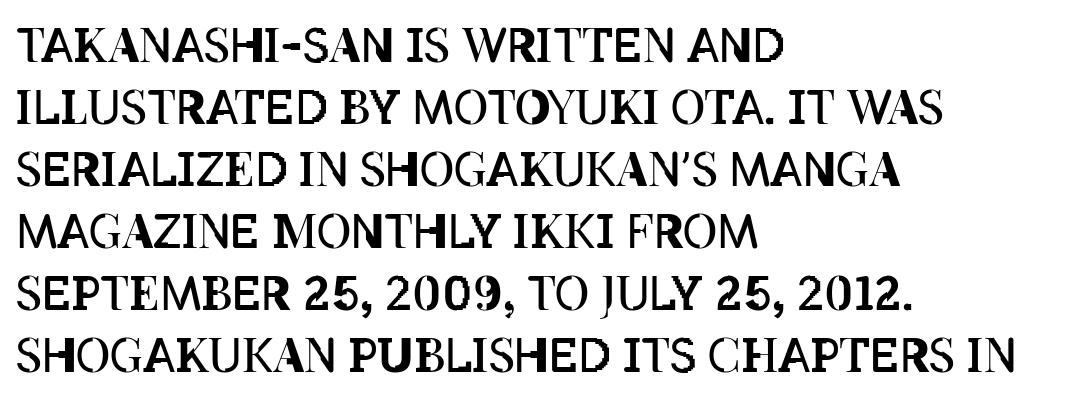
Glance below the letters and you will spot only blank space. Compared with typical paragraphs, the rows here are spaced about the same. Stem width sits at or under what a default text font uses. Short and long lines alike share a common starting point at left. Do the characters align in a grid? No, the font is proportional.
